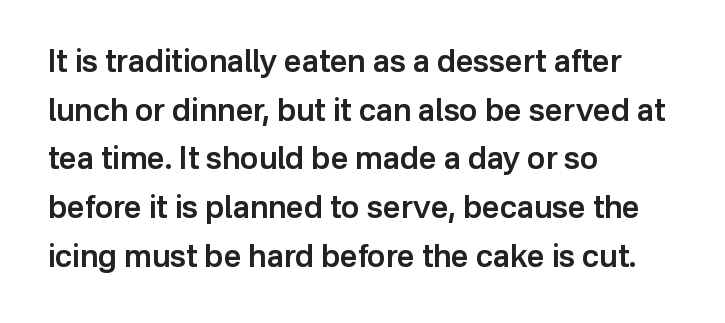
{"serif": "no", "italic": "no", "bold": "semi", "weight": "semibold", "width": "normal", "stroke_contrast": "low", "x_height": "medium", "monospaced": "no", "underline": "no", "align": "left", "line_spacing": "normal", "line_spacing_ratio": 1.57, "letter_spacing": "normal", "letter_spacing_em": 0.0, "glyph_px": 31}
